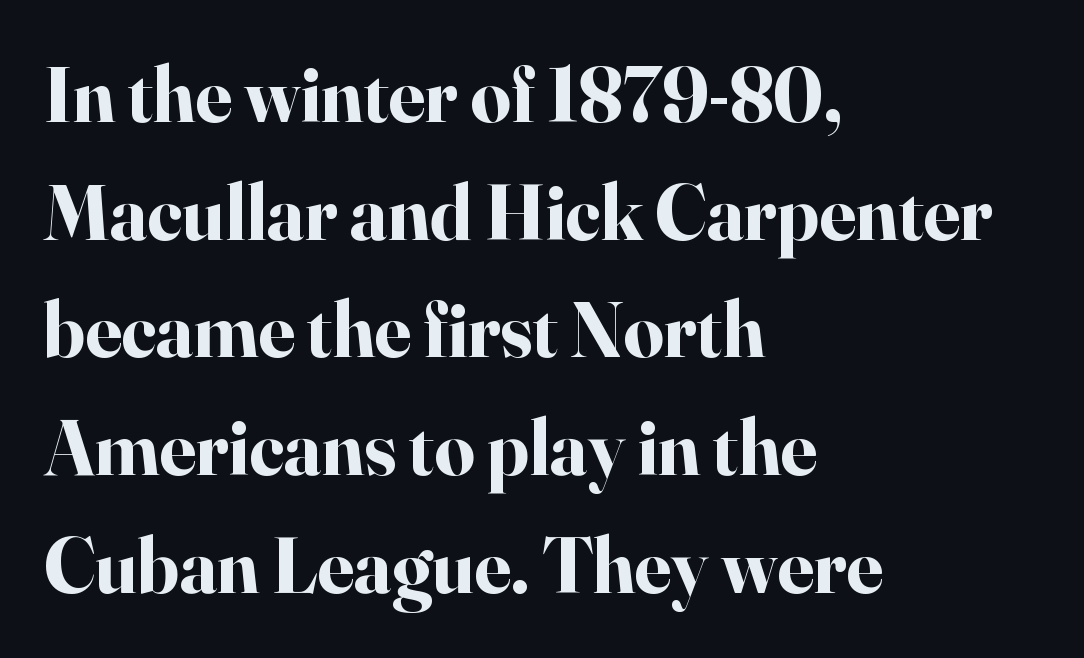
The image shows 79 px bold serif type, upright; set left-aligned, normal line spacing (1.49x), normal letter spacing, not underlined; high stroke contrast and a small x-height.
